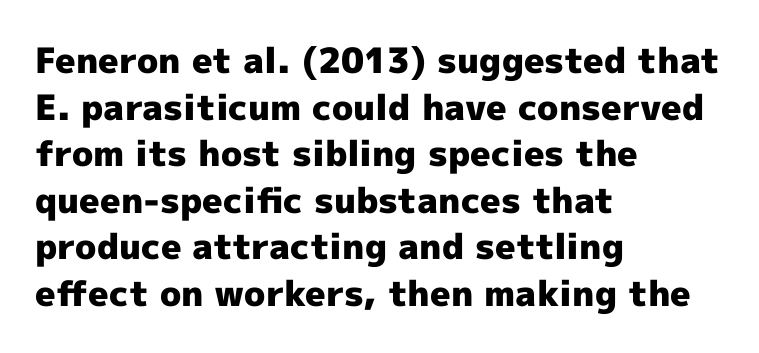
Q: Is the text bold? A: Yes.
Q: Is the text italic (slanted)? A: No, it is upright.
Q: Is the typeface a serif or a sans-serif typeface? A: Sans-serif.
Q: Is the text underlined? A: No.
Q: How is the paragraph aligned? A: Left-aligned.
Q: Is the spacing between letters normal or unusually wide? A: Normal.
Q: Is the spacing between lines tight, normal or loose? A: Normal.
Q: Width (condensed, normal, or wide)? A: Normal.
Q: x-height? A: Medium.
Q: Monospaced? A: No.
